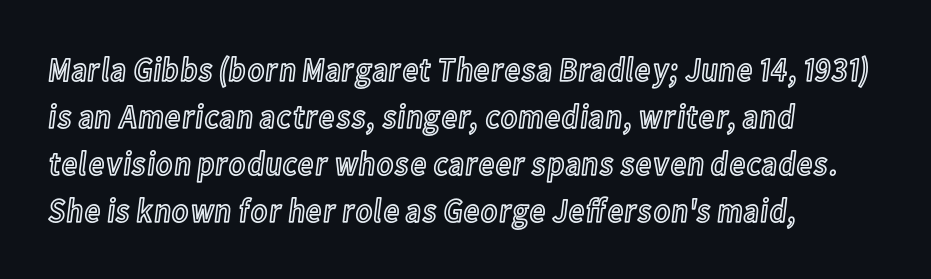
The designer left line spacing at the default. Is the block centered? No — it sits flush against the left margin. A typesetter would call this zero additional tracking.
